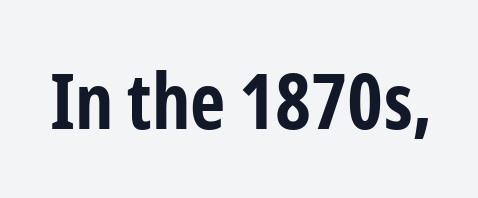
The image shows 77 px bold, condensed sans-serif type, upright; set normal letter spacing, not underlined; low stroke contrast and a medium x-height.
